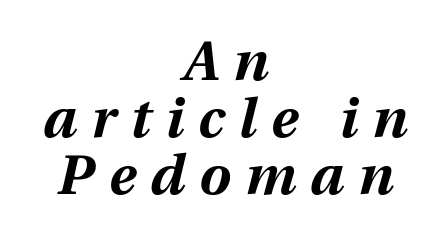
Q: Is the text bold? A: Yes.
Q: Is the text italic (slanted)? A: Yes, it leans right by about 13 degrees.
Q: Is the text underlined? A: No.
Q: How is the paragraph aligned? A: Centered.
Q: Is the spacing between letters normal or unusually wide? A: Unusually wide.
Q: Is the spacing between lines tight, normal or loose? A: Tight.
Q: Width (condensed, normal, or wide)? A: Normal.
Q: Stroke contrast? A: Medium.
Q: x-height? A: Medium.
Q: Monospaced? A: No.
